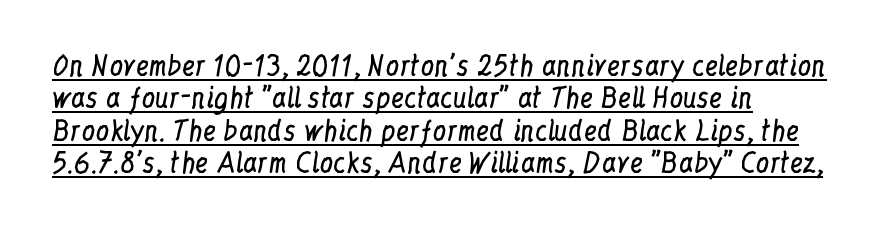
{"bold": "no", "underline": "yes", "align": "left", "line_spacing_ratio": 1.2, "letter_spacing": "normal", "letter_spacing_em": 0.0, "glyph_px": 27}
